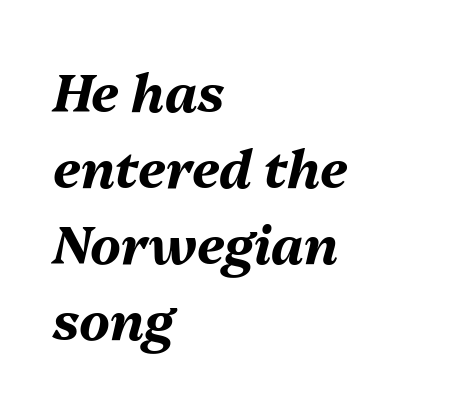
The image shows 52 px bold type, italic (leaning right); set left-aligned, normal line spacing (1.46x), normal letter spacing, not underlined; medium stroke contrast and a medium x-height.
